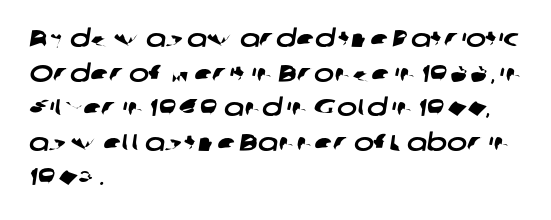
Q: Is the text underlined? A: No.
Q: How is the paragraph aligned? A: Left-aligned.
Q: Is the spacing between letters normal or unusually wide? A: Normal.
Q: Is the spacing between lines tight, normal or loose? A: Normal.
